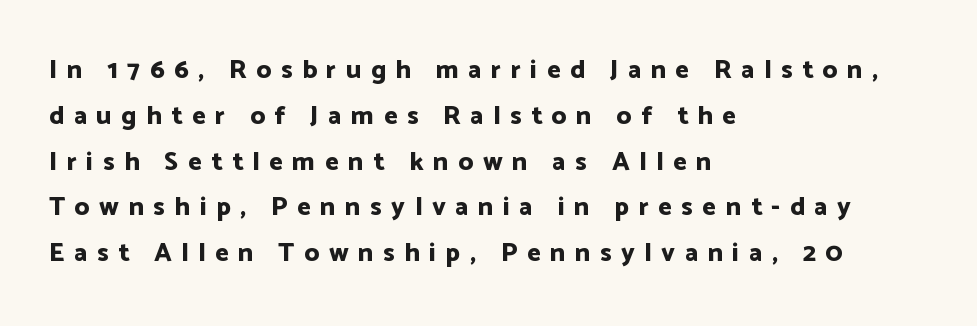
Q: Is the text bold? A: Yes.
Q: Is the text italic (slanted)? A: No, it is upright.
Q: Is the text underlined? A: No.
Q: How is the paragraph aligned? A: Left-aligned.
Q: Is the spacing between letters normal or unusually wide? A: Unusually wide.
